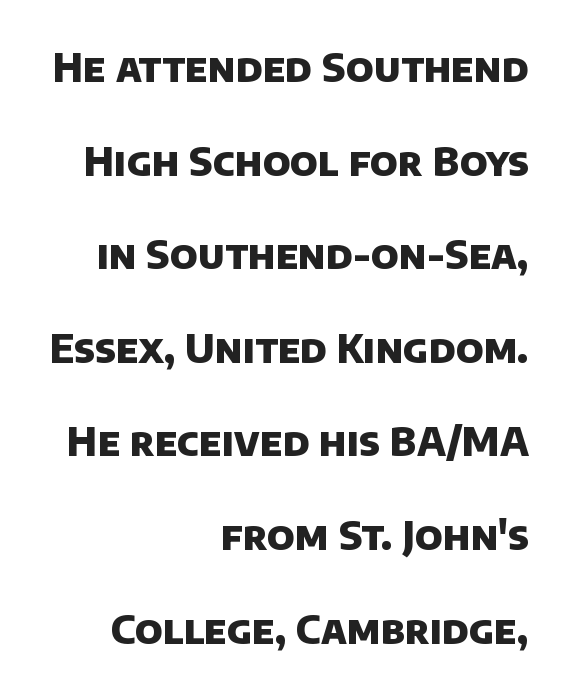
The image shows 39 px heavy sans-serif type; set right-aligned, loose line spacing (2.4x), normal letter spacing, not underlined; low stroke contrast and a large x-height.
